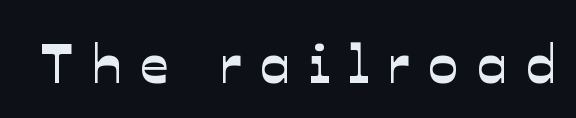
The image shows 56 px sans-serif type; set unusually wide letter spacing (+0.33 em), not underlined; low stroke contrast and a medium x-height.
